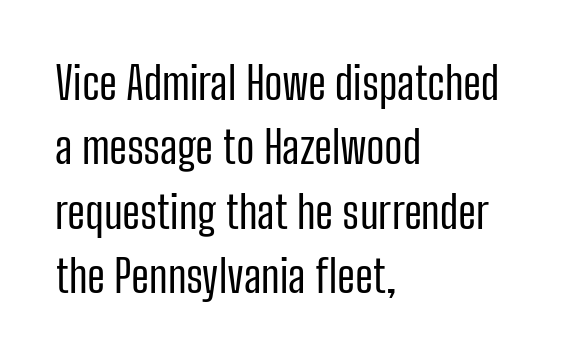
Caption: face not bold, strokes unweighted. Notice how the passage keeps a crisp vertical edge on the left only. Caption: standard tracking, unaltered. Horizontal bands of white between lines are of average thickness. The letters carry no serifs — their stems end cleanly without finishing strokes. A typesetter would call this proportional, since set widths differ per character.
